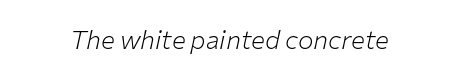
Q: Is the text bold? A: No.
Q: Is the text italic (slanted)? A: Yes, it leans right by about 12 degrees.
Q: Is the text underlined? A: No.
Q: Is the spacing between letters normal or unusually wide? A: Normal.
